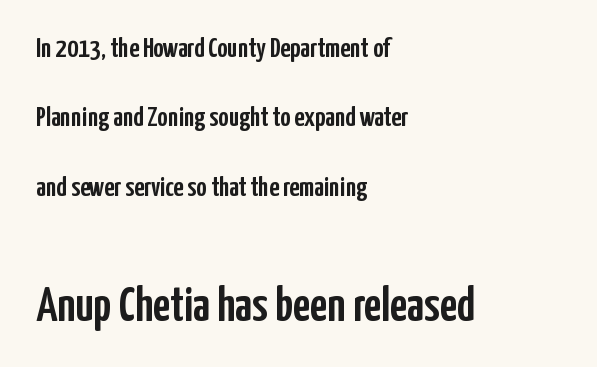
The image shows 49 px condensed sans-serif type, upright; set left-aligned, loose line spacing (2.48x), normal letter spacing, not underlined; the second (bottom) block is 1.75x larger; low stroke contrast and a medium x-height.
